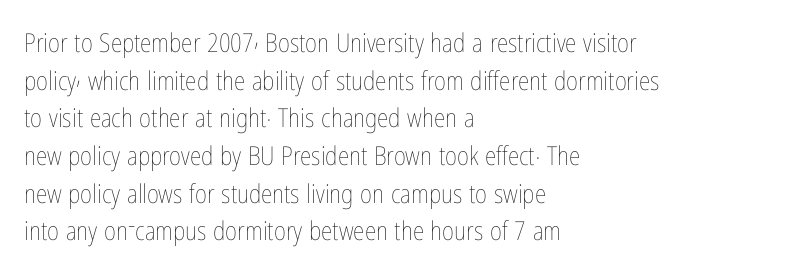
This sample is left-justified, so line endings fall wherever the words run out. Short note: letters normally spaced. These lines were composed using upright roman letters. Nothing heavy about these letters — not bold at all. The glyphs are unaccompanied by any horizontal stroke below them. Quick note: interline space is typical.
